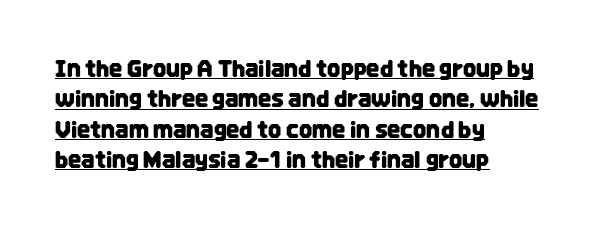
Q: Is the text italic (slanted)? A: No, it is upright.
Q: Is the text underlined? A: Yes.
Q: How is the paragraph aligned? A: Left-aligned.
Q: Is the spacing between letters normal or unusually wide? A: Normal.
Q: Is the spacing between lines tight, normal or loose? A: Normal.
